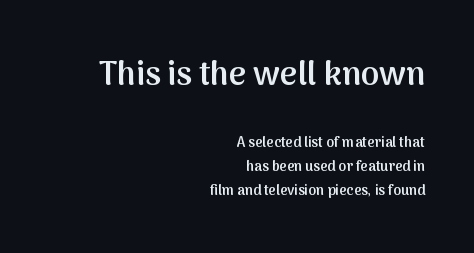
The image shows 33 px semibold sans-serif type, upright; set right-aligned, normal line spacing (1.7x), normal letter spacing, not underlined; the first (top) block is 2.36x larger; medium stroke contrast and a medium x-height.
